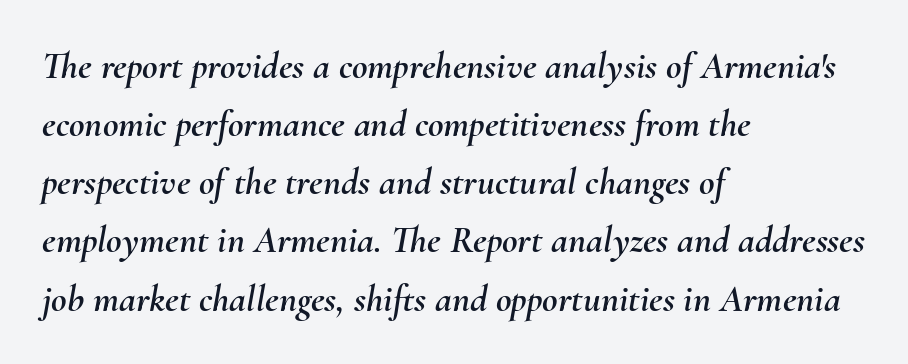
Q: Is the text italic (slanted)? A: Yes, it leans right by about 10 degrees.
Q: Is the text underlined? A: No.
Q: How is the paragraph aligned? A: Left-aligned.
Q: Is the spacing between letters normal or unusually wide? A: Normal.
Q: Is the spacing between lines tight, normal or loose? A: Normal.
Q: Width (condensed, normal, or wide)? A: Normal.
Q: Stroke contrast? A: Medium.
Q: x-height? A: Small.
Q: Monospaced? A: No.
